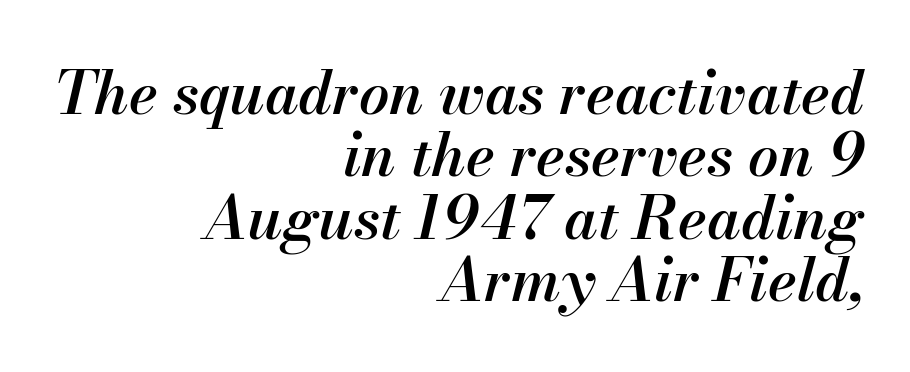
{"italic": "yes", "lean": "right", "slant_degrees": 13, "bold": "semi", "weight": "semibold", "width": "normal", "stroke_contrast": "medium", "x_height": "small", "monospaced": "no", "underline": "no", "align": "right", "line_spacing": "tight", "line_spacing_ratio": 1.04, "letter_spacing": "normal", "letter_spacing_em": 0.0, "glyph_px": 60}
